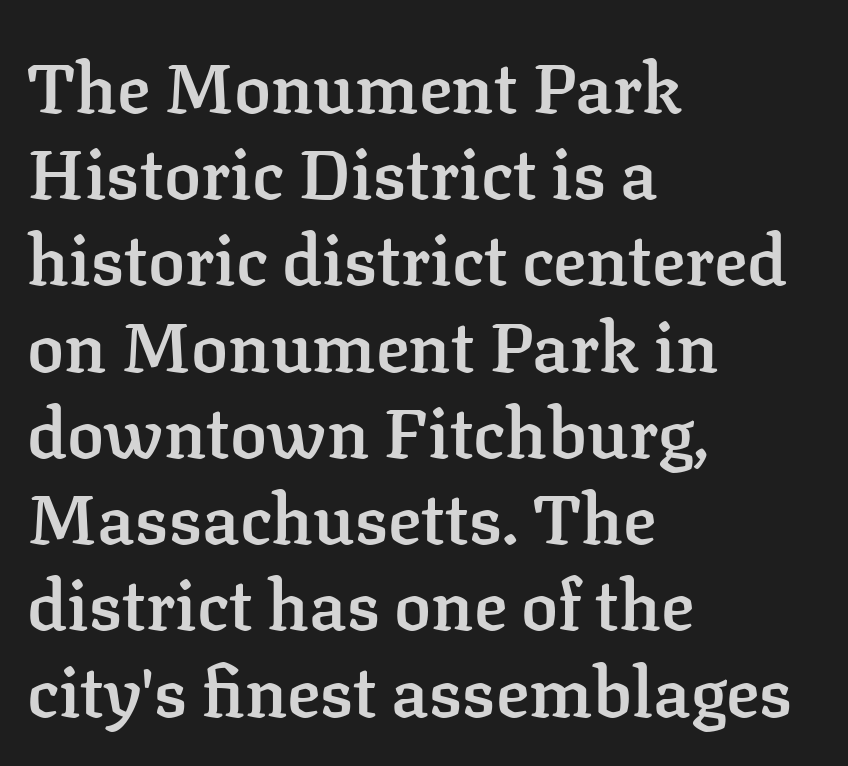
{"serif": "yes", "italic": "no", "bold": "semi", "weight": "semibold", "width": "normal", "stroke_contrast": "low", "x_height": "medium", "monospaced": "no", "underline": "no", "align": "left", "line_spacing": "normal", "line_spacing_ratio": 1.25, "letter_spacing": "normal", "letter_spacing_em": 0.0, "glyph_px": 69}
